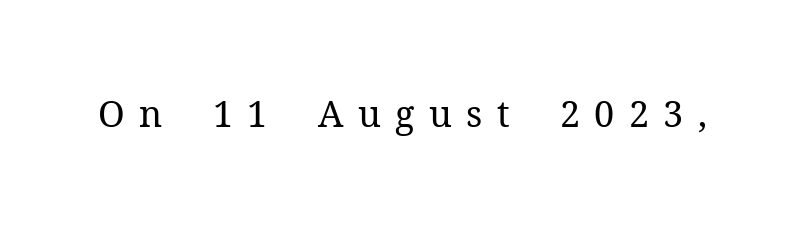
Q: Is the text bold? A: No.
Q: Is the text italic (slanted)? A: No, it is upright.
Q: Is the typeface a serif or a sans-serif typeface? A: Serif.
Q: Is the text underlined? A: No.
Q: Is the spacing between letters normal or unusually wide? A: Unusually wide.
Q: Width (condensed, normal, or wide)? A: Normal.
Q: Stroke contrast? A: Medium.
Q: x-height? A: Medium.
Q: Monospaced? A: No.
